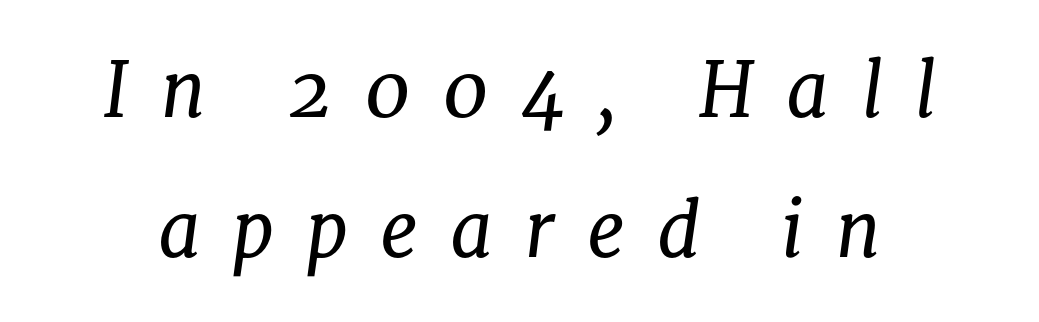
The image shows 75 px regular-weight serif type, italic (leaning right); set line spacing 1.87x, unusually wide letter spacing (+0.42 em), not underlined; low stroke contrast and a medium x-height.
